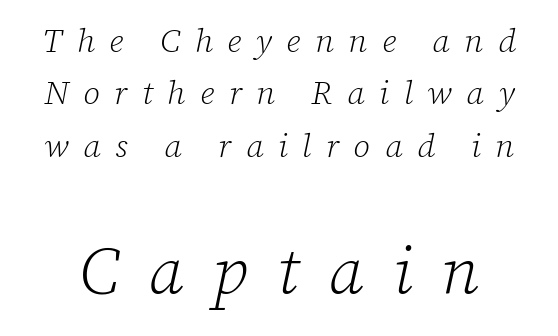
The image shows 66 px light serif type, italic (leaning right); set normal line spacing (1.59x), unusually wide letter spacing (+0.44 em), not underlined; the second (bottom) block is 2.0x larger; low stroke contrast and a medium x-height.
